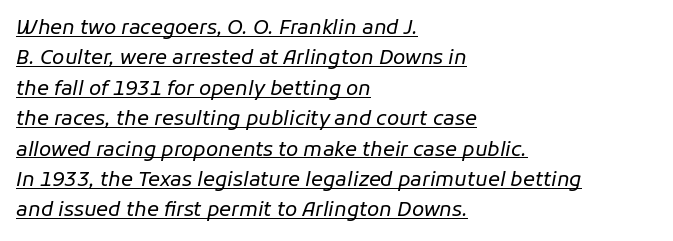
The image shows 20 px text type, italic (leaning right); set left-aligned, normal line spacing (1.52x), normal letter spacing, underlined.
